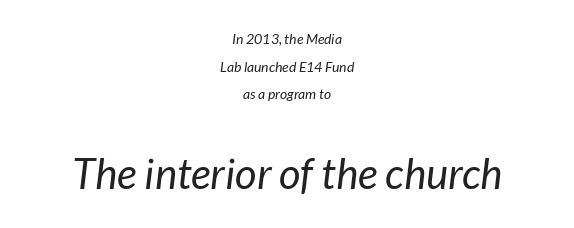
{"italic": "yes", "lean": "right", "slant_degrees": 7, "bold": "no", "weight": "regular", "width": "normal", "stroke_contrast": "low", "x_height": "medium", "monospaced": "no", "underline": "no", "align": "center", "line_spacing": "loose", "line_spacing_ratio": 1.98, "letter_spacing": "normal", "letter_spacing_em": 0.0, "larger_block": "second", "size_ratio": 3.0, "glyph_px": 42}
